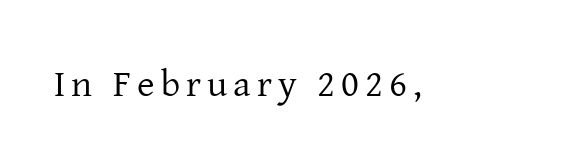
The face used here is proportionally spaced, like ordinary book or web type. Quick note: underline off. A quiet, ordinary-to-light weight characterises the typeface. Unlike a clean sans, this face finishes its strokes with serifs.
